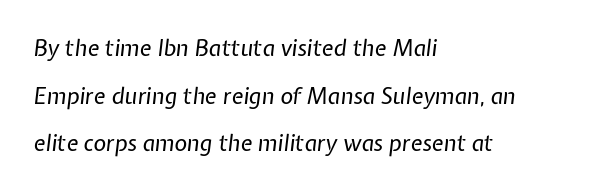
Q: Is the text bold? A: No.
Q: Is the text italic (slanted)? A: Yes, it leans right by about 7 degrees.
Q: Is the text underlined? A: No.
Q: How is the paragraph aligned? A: Left-aligned.
Q: Is the spacing between letters normal or unusually wide? A: Normal.
Q: Is the spacing between lines tight, normal or loose? A: Loose.
